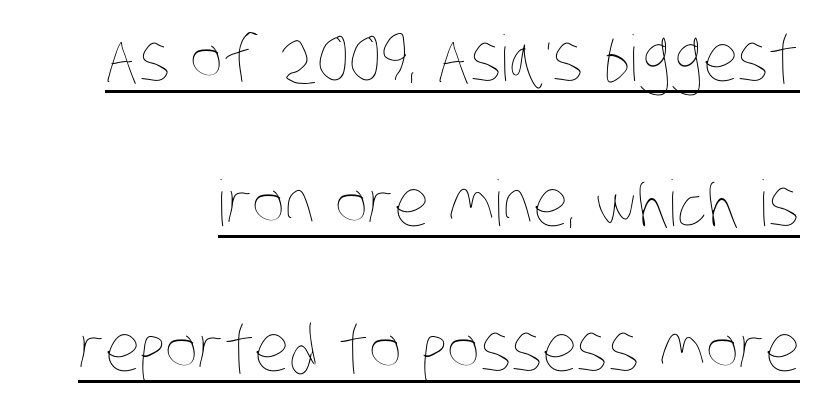
Q: Is the text bold? A: No.
Q: Is the text underlined? A: Yes.
Q: Is the spacing between letters normal or unusually wide? A: Normal.
Q: Is the spacing between lines tight, normal or loose? A: Loose.
Q: Width (condensed, normal, or wide)? A: Condensed.
Q: Stroke contrast? A: Low.
Q: x-height? A: Large.
Q: Monospaced? A: No.
